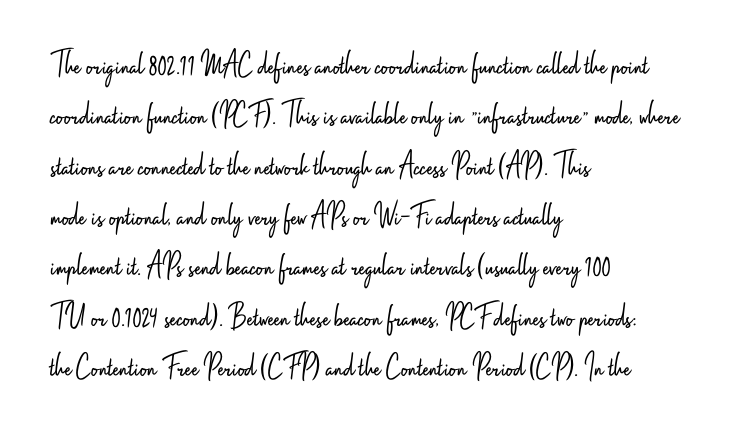
The image shows 34 px light, condensed sans-serif type; set left-aligned, normal line spacing (1.48x), normal letter spacing, not underlined; low stroke contrast and a small x-height.
